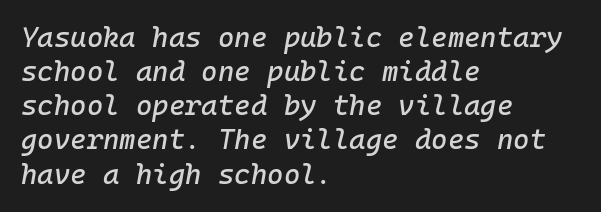
Q: Is the text italic (slanted)? A: Yes, it leans right by about 10 degrees.
Q: Is the text underlined? A: No.
Q: How is the paragraph aligned? A: Left-aligned.
Q: Is the spacing between letters normal or unusually wide? A: Normal.
Q: Width (condensed, normal, or wide)? A: Normal.
Q: Stroke contrast? A: Low.
Q: x-height? A: Medium.
Q: Monospaced? A: Yes.
